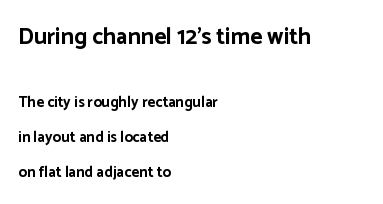
The image shows 23 px bold type, upright; set left-aligned, loose line spacing (2.33x), normal letter spacing, not underlined; the first (top) block is 1.53x larger.
